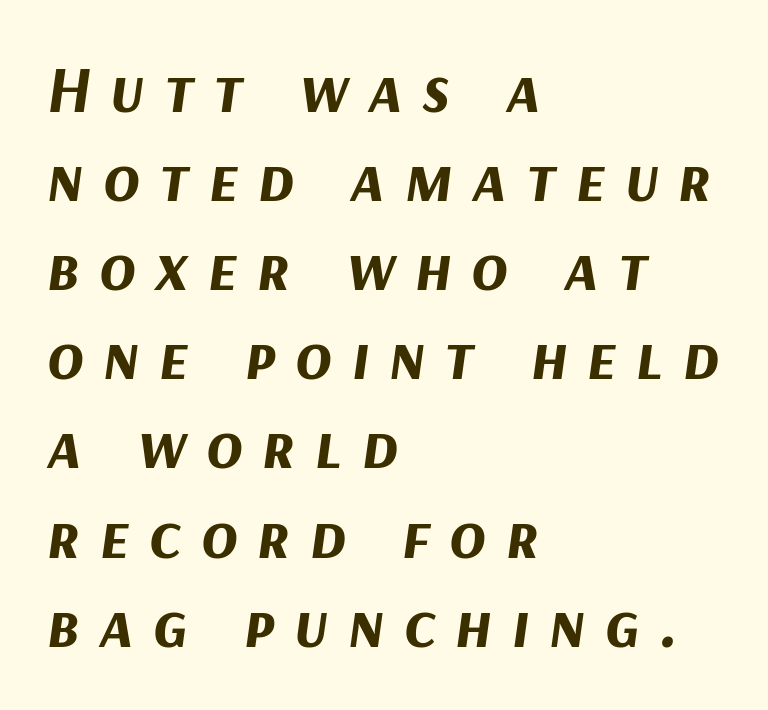
Q: Is the text bold? A: Yes.
Q: Is the text italic (slanted)? A: Yes, it leans right by about 9 degrees.
Q: Is the text underlined? A: No.
Q: How is the paragraph aligned? A: Left-aligned.
Q: Is the spacing between letters normal or unusually wide? A: Unusually wide.
Q: Is the spacing between lines tight, normal or loose? A: Normal.
Q: Width (condensed, normal, or wide)? A: Normal.
Q: Stroke contrast? A: Medium.
Q: x-height? A: Medium.
Q: Monospaced? A: No.
